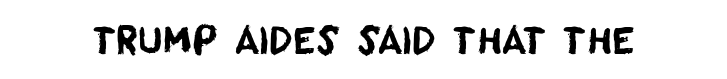
Q: Is the typeface a serif or a sans-serif typeface? A: Sans-serif.
Q: Is the text underlined? A: No.
Q: Is the spacing between letters normal or unusually wide? A: Normal.
Q: Width (condensed, normal, or wide)? A: Normal.
Q: Stroke contrast? A: Low.
Q: x-height? A: Large.
Q: Monospaced? A: No.
